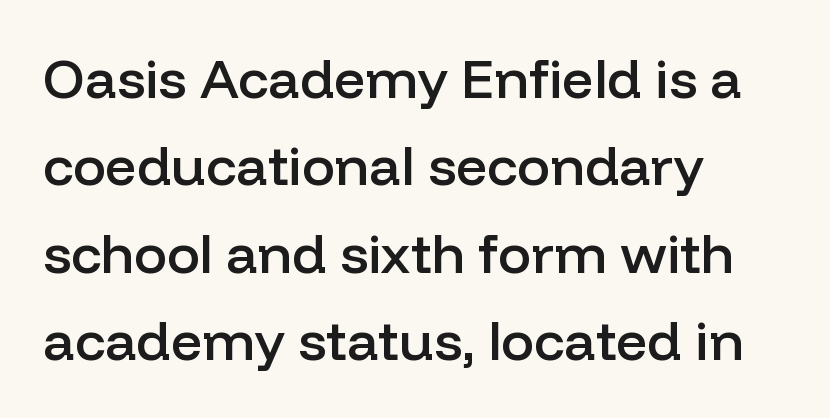
{"serif": "no", "italic": "no", "bold": "semi", "weight": "semibold", "width": "normal", "stroke_contrast": "low", "x_height": "medium", "monospaced": "no", "underline": "no", "align": "left", "line_spacing": "normal", "line_spacing_ratio": 1.59, "letter_spacing": "normal", "letter_spacing_em": 0.0, "glyph_px": 55}
